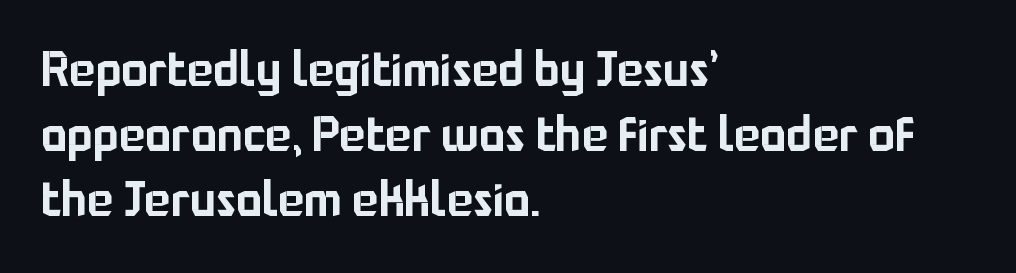
The lines are quadded left. Just letters on the line, the space beneath them empty. The characters display no serif detailing; their extremities are plain. Ordinary non-slanted type is in use.
